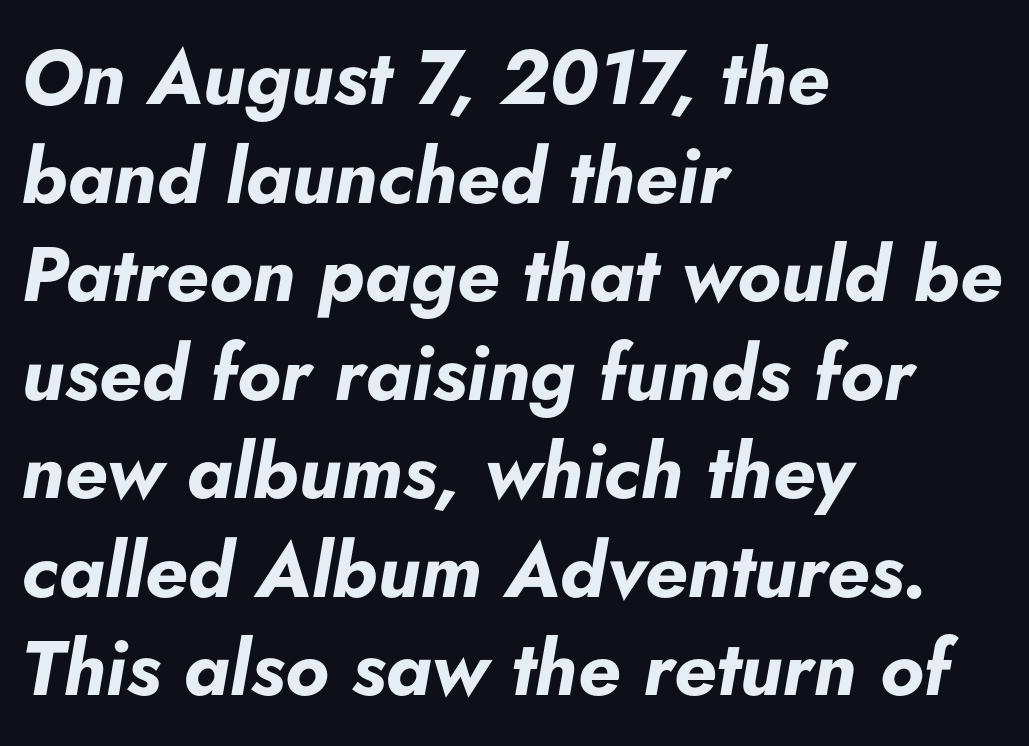
Stroke thickness is high; the sample reads as a true bold. Caption: standard tracking, unaltered. Successive baselines arrive at the customary interval. The paragraph has a hard left edge and a soft right edge. Plain, unruled lines of type.
